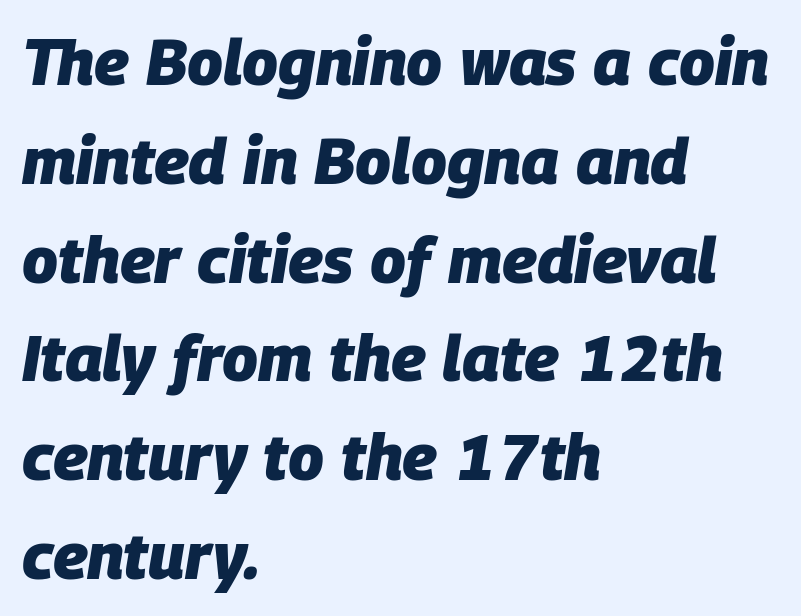
{"italic": "yes", "lean": "right", "slant_degrees": 9, "bold": "yes", "weight": "heavy", "width": "normal", "stroke_contrast": "low", "x_height": "large", "monospaced": "no", "underline": "no", "align": "left", "line_spacing": "normal", "line_spacing_ratio": 1.52, "letter_spacing": "normal", "letter_spacing_em": 0.0, "glyph_px": 65}
